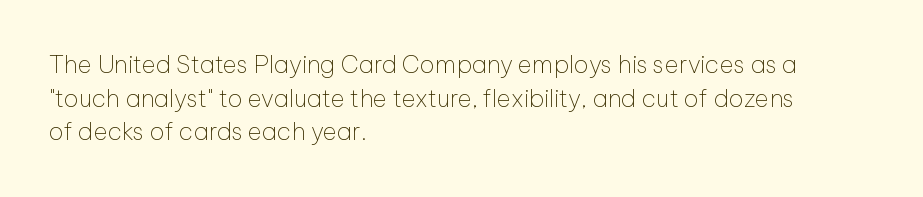
Q: Is the text bold? A: No.
Q: Is the text italic (slanted)? A: No, it is upright.
Q: Is the text underlined? A: No.
Q: How is the paragraph aligned? A: Left-aligned.
Q: Is the spacing between letters normal or unusually wide? A: Normal.
Q: Is the spacing between lines tight, normal or loose? A: Normal.
